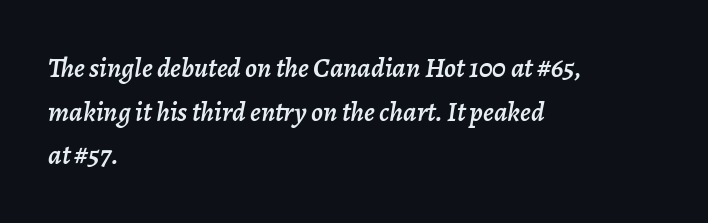
The image shows 28 px text type, italic (leaning right); set left-aligned, normal line spacing (1.56x), normal letter spacing, not underlined; low stroke contrast and a medium x-height.
